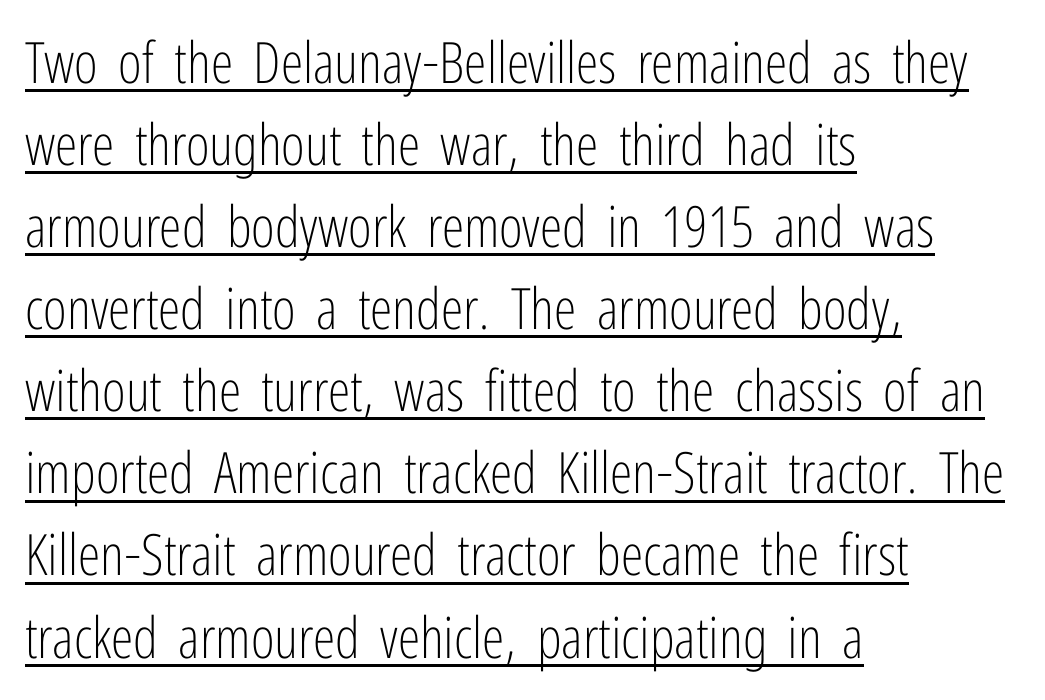
{"serif": "no", "italic": "no", "bold": "no", "weight": "light", "width": "condensed", "stroke_contrast": "low", "x_height": "medium", "monospaced": "no", "underline": "yes", "align": "left", "line_spacing": "normal", "line_spacing_ratio": 1.44, "letter_spacing": "normal", "letter_spacing_em": 0.0, "glyph_px": 57}
